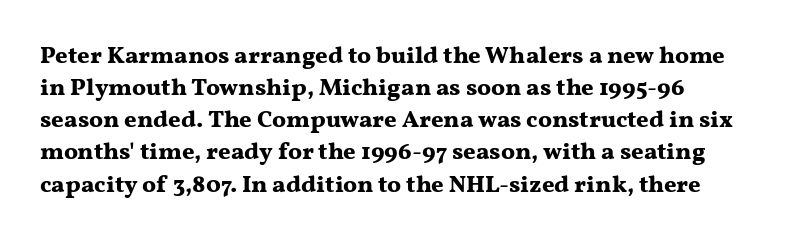
The image shows 24 px bold type, upright; set left-aligned, normal line spacing (1.34x), normal letter spacing, not underlined.
